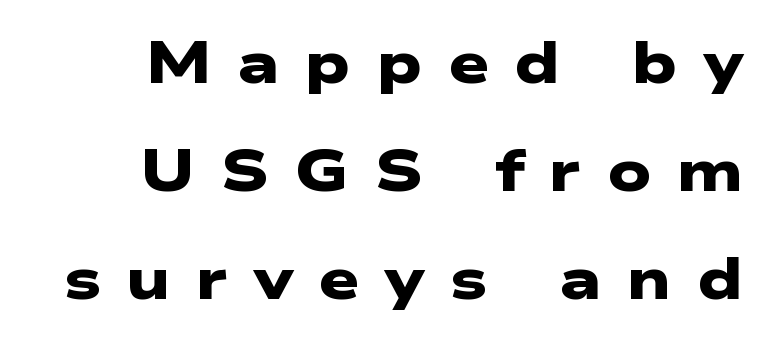
The image shows 58 px heavy, wide sans-serif type; set right-aligned, line spacing 1.86x, unusually wide letter spacing (+0.44 em), not underlined; low stroke contrast and a medium x-height.
